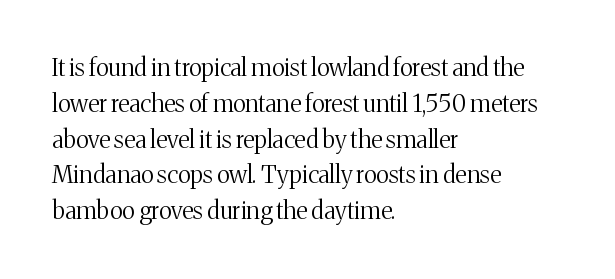
{"italic": "no", "bold": "no", "underline": "no", "align": "left", "line_spacing": "normal", "line_spacing_ratio": 1.49, "letter_spacing": "normal", "letter_spacing_em": 0.0, "glyph_px": 24}
